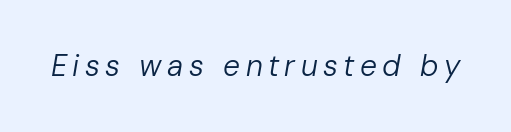
Q: Is the text bold? A: No.
Q: Is the text italic (slanted)? A: Yes, it leans right by about 10 degrees.
Q: Is the text underlined? A: No.
Q: Width (condensed, normal, or wide)? A: Normal.
Q: Stroke contrast? A: Low.
Q: x-height? A: Medium.
Q: Monospaced? A: No.
